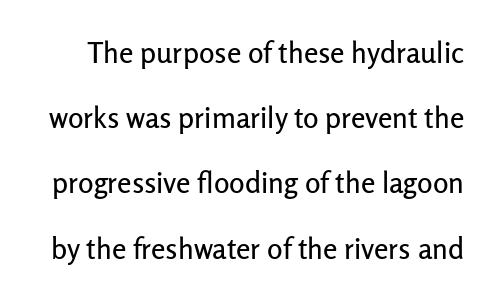
The image shows 29 px sans-serif type, upright; set loose line spacing (2.25x), normal letter spacing, not underlined; low stroke contrast and a medium x-height.
